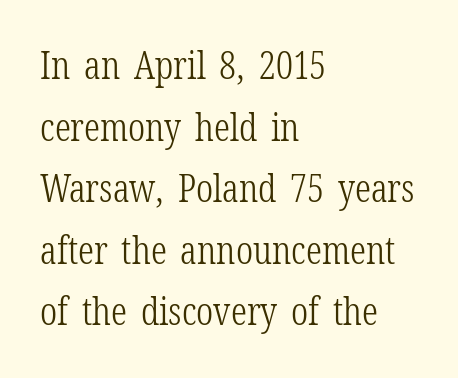
The image shows 39 px light, condensed serif type, upright; set left-aligned, normal line spacing (1.58x), normal letter spacing, not underlined; low stroke contrast and a medium x-height.
